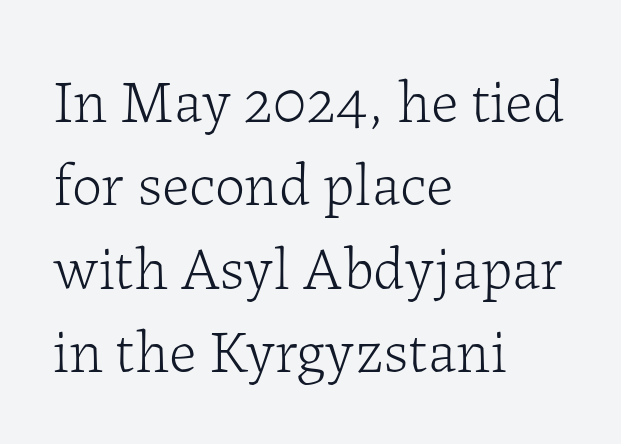
The image shows 60 px light serif type, upright; set left-aligned, normal line spacing (1.39x), normal letter spacing, not underlined; low stroke contrast and a medium x-height.
